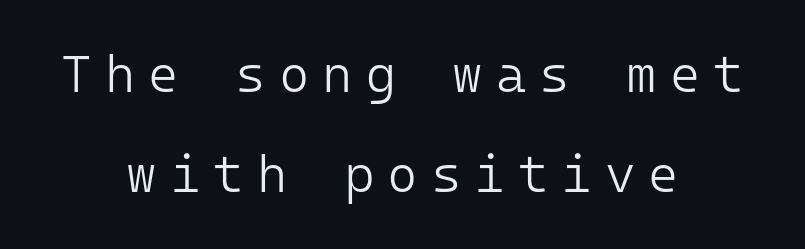
Baseline-to-baseline distance is far greater than the letter height. The specimen omits any rule beneath the text block's lines. Each letter, wide or thin by design, is forced into the same width here. Spacing between characters has been opened up far beyond the box default. Caption: multi-line text, centered on the measure. Is this a sans? Yes — the strokes have no serifs.
